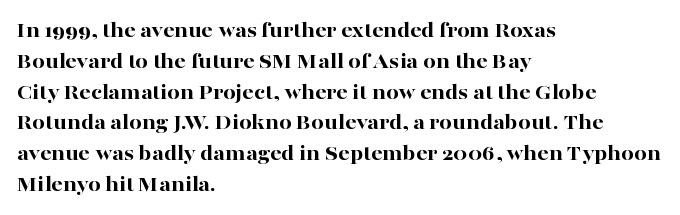
No italicization has been applied; the sample stays upright. The line-height multiplier appears to be the usual default. The face used here has the dense, thick strokes of a bold. Clear beneath every line of the passage. Each word holds together tightly as a unit, with standard inter-letter gaps. The typesetter chose a ragged-right arrangement here.
